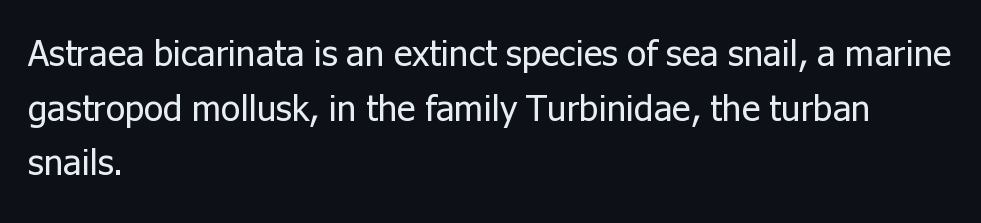
The image shows 36 px regular-weight sans-serif type, upright; set left-aligned, normal line spacing (1.52x), normal letter spacing, not underlined; low stroke contrast and a medium x-height.
